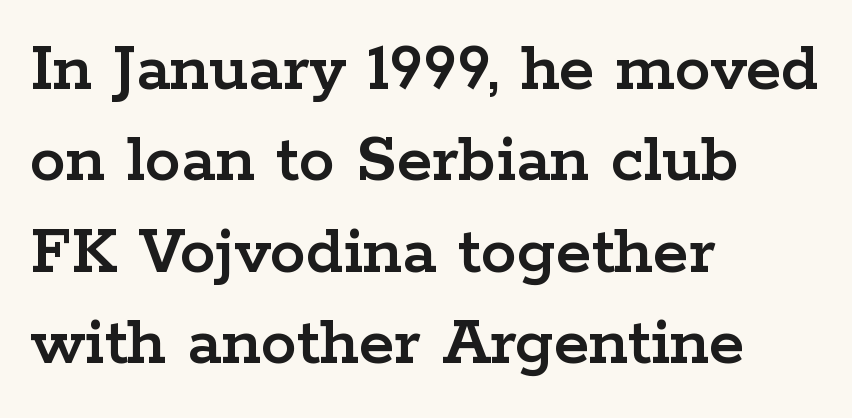
Q: Is the text italic (slanted)? A: No, it is upright.
Q: Is the typeface a serif or a sans-serif typeface? A: Serif.
Q: Is the text underlined? A: No.
Q: How is the paragraph aligned? A: Left-aligned.
Q: Is the spacing between letters normal or unusually wide? A: Normal.
Q: Is the spacing between lines tight, normal or loose? A: Normal.
Q: Width (condensed, normal, or wide)? A: Wide.
Q: Stroke contrast? A: Low.
Q: x-height? A: Medium.
Q: Monospaced? A: No.
